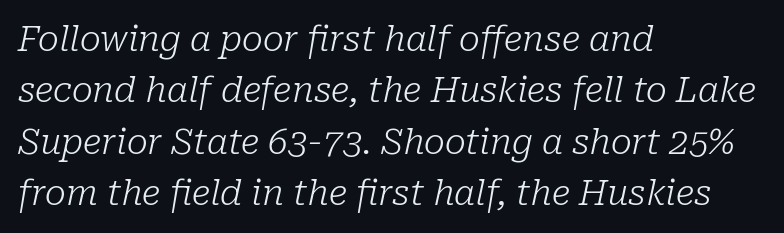
Character widths vary here, with narrow letters taking less room than wide ones. Glyph-to-glyph distance matches everyday printed text. Each stroke keeps to a modest, everyday thickness or less. One glance says typical: line gaps are just what's usual.
